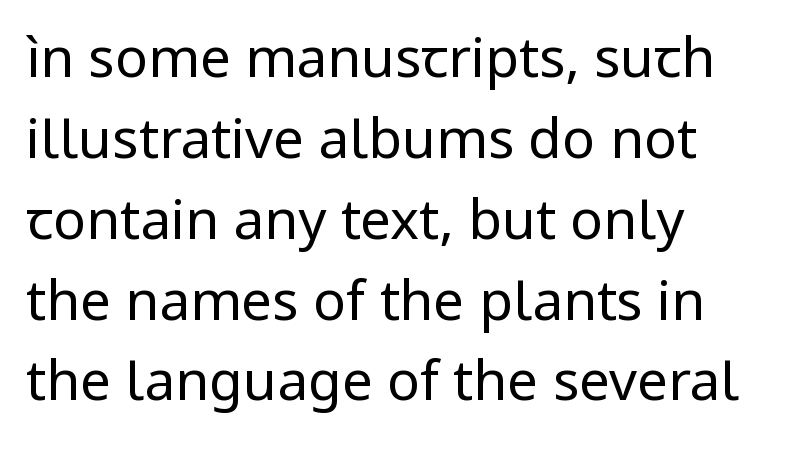
The image shows 55 px regular-weight sans-serif type, upright; set left-aligned, normal line spacing (1.47x), normal letter spacing, not underlined; low stroke contrast and a medium x-height.
